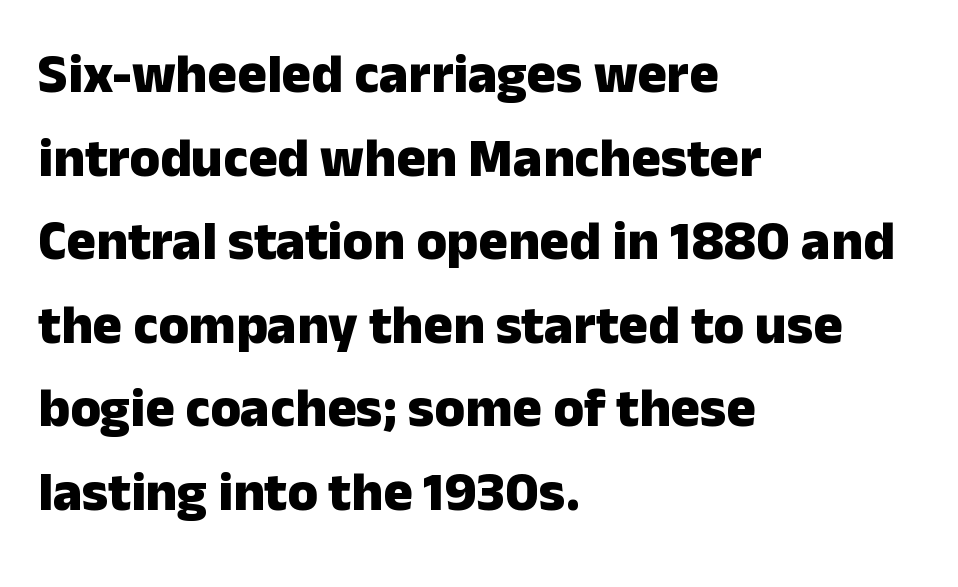
The image shows 55 px heavy sans-serif type, upright; set left-aligned, normal line spacing (1.52x), normal letter spacing, not underlined; low stroke contrast and a medium x-height.
